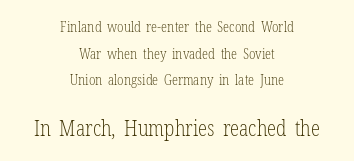
The image shows 21 px text type, upright; set centered, loose line spacing (1.9x), normal letter spacing, not underlined; the second (bottom) block is 1.5x larger.
